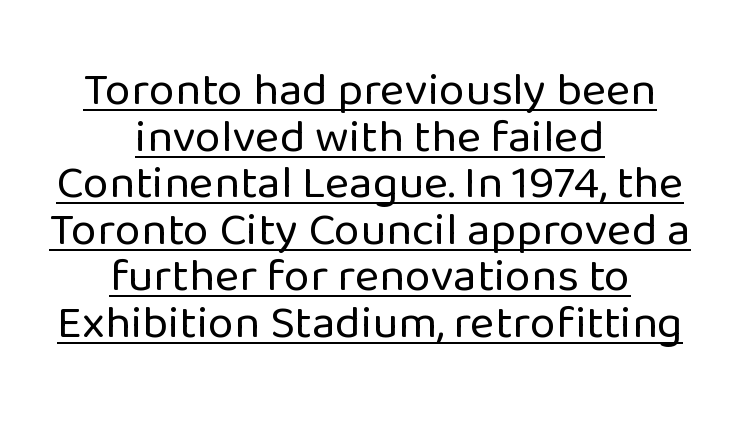
{"serif": "no", "italic": "no", "bold": "no", "weight": "regular", "width": "normal", "stroke_contrast": "low", "x_height": "medium", "monospaced": "no", "underline": "yes", "align": "center", "line_spacing": "tight", "line_spacing_ratio": 0.99, "letter_spacing": "normal", "letter_spacing_em": 0.0, "glyph_px": 47}
